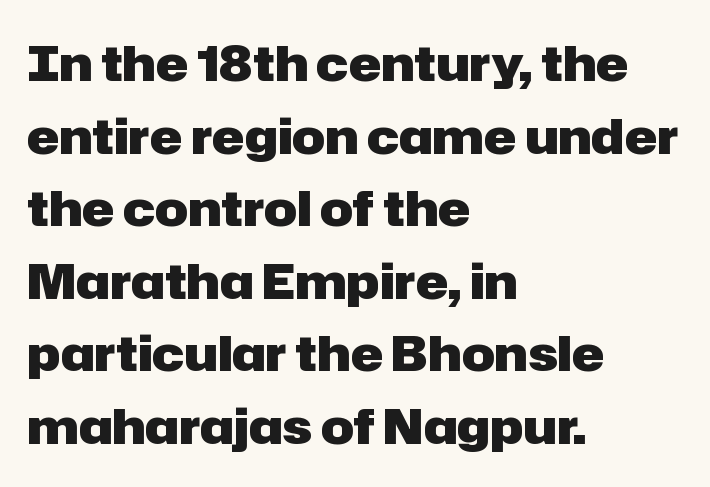
Q: Is the text bold? A: Yes.
Q: Is the text italic (slanted)? A: No, it is upright.
Q: Is the typeface a serif or a sans-serif typeface? A: Sans-serif.
Q: Is the text underlined? A: No.
Q: How is the paragraph aligned? A: Left-aligned.
Q: Is the spacing between letters normal or unusually wide? A: Normal.
Q: Is the spacing between lines tight, normal or loose? A: Normal.
Q: Width (condensed, normal, or wide)? A: Normal.
Q: Stroke contrast? A: Low.
Q: x-height? A: Medium.
Q: Monospaced? A: No.
